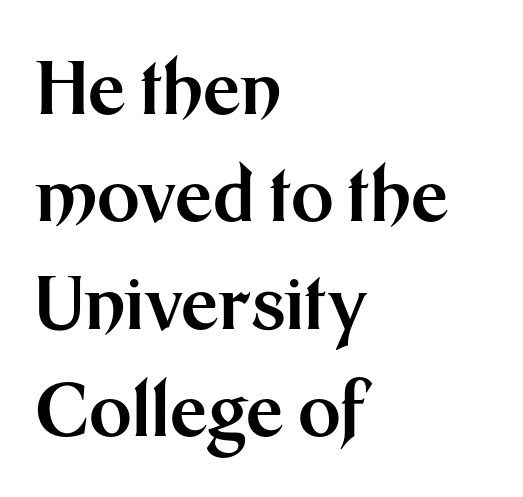
{"serif": "no", "italic": "no", "bold": "yes", "weight": "bold", "width": "normal", "stroke_contrast": "medium", "x_height": "medium", "monospaced": "no", "underline": "no", "align": "left", "line_spacing": "normal", "line_spacing_ratio": 1.47, "letter_spacing": "normal", "letter_spacing_em": 0.0, "glyph_px": 73}
